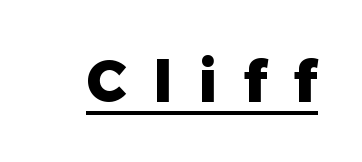
The image shows 58 px heavy sans-serif type, upright; set unusually wide letter spacing (+0.45 em), underlined; low stroke contrast and a medium x-height.
